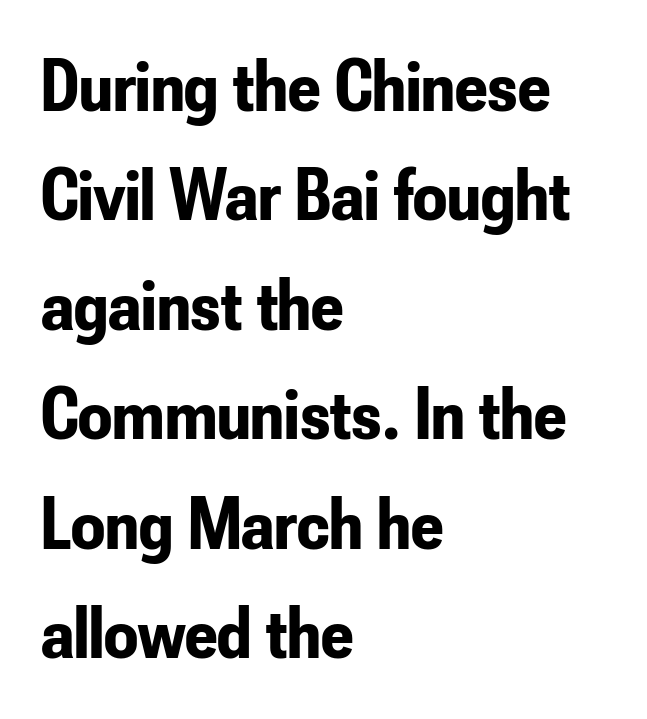
Q: Is the text bold? A: Yes.
Q: Is the text italic (slanted)? A: No, it is upright.
Q: Is the typeface a serif or a sans-serif typeface? A: Sans-serif.
Q: Is the text underlined? A: No.
Q: How is the paragraph aligned? A: Left-aligned.
Q: Is the spacing between letters normal or unusually wide? A: Normal.
Q: Is the spacing between lines tight, normal or loose? A: Normal.
Q: Width (condensed, normal, or wide)? A: Condensed.
Q: Stroke contrast? A: Low.
Q: x-height? A: Small.
Q: Monospaced? A: No.
